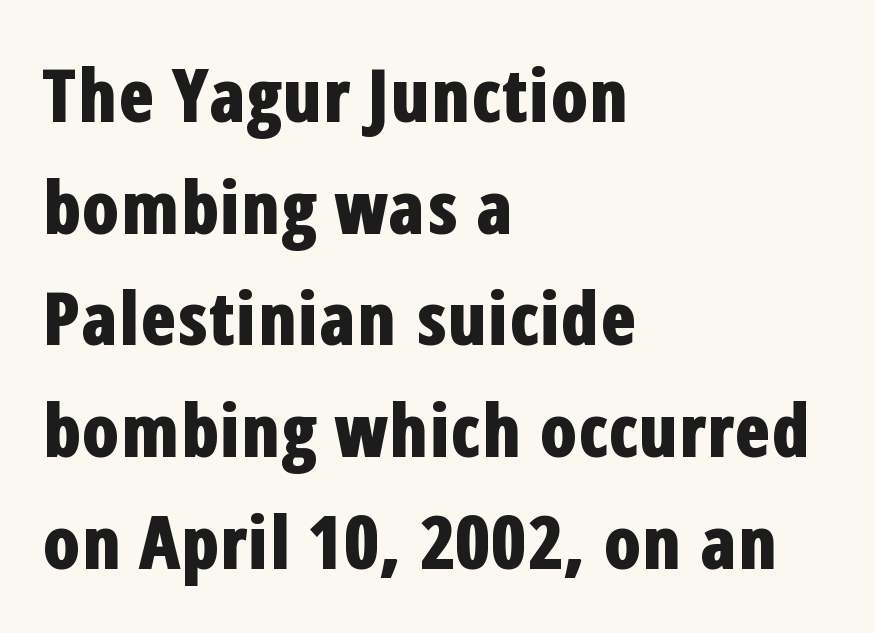
Glance below the letters and you will spot only blank space. Quick note: interline space is typical. In terms of letterspacing, this is plain default setting. Stroke thickness is high; the sample reads as a true bold.
